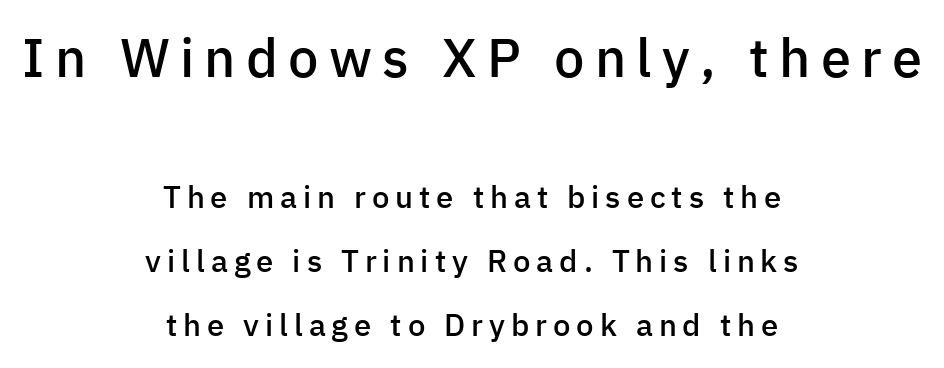
Q: Is the text bold? A: Semi-bold.
Q: Is the text italic (slanted)? A: No, it is upright.
Q: Is the typeface a serif or a sans-serif typeface? A: Sans-serif.
Q: Is the text underlined? A: No.
Q: How is the paragraph aligned? A: Centered.
Q: Is the spacing between lines tight, normal or loose? A: Loose.
Q: Which block of text is set in a larger size, the first (top) or the second (bottom)? A: The first (top) one.
Q: Width (condensed, normal, or wide)? A: Normal.
Q: Stroke contrast? A: Low.
Q: x-height? A: Medium.
Q: Monospaced? A: No.
